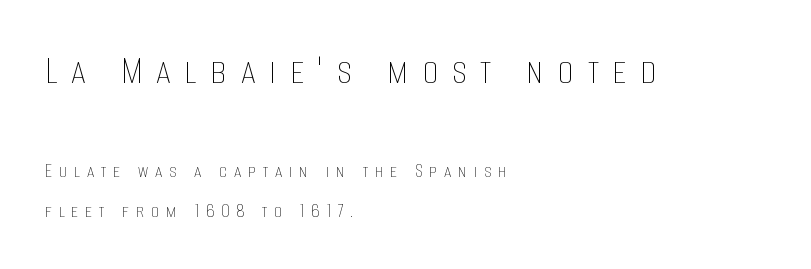
The image shows 42 px thin, condensed type, upright; set left-aligned, line spacing 1.89x, unusually wide letter spacing (+0.32 em), not underlined; the first (top) block is 2.0x larger; low stroke contrast and a large x-height.
